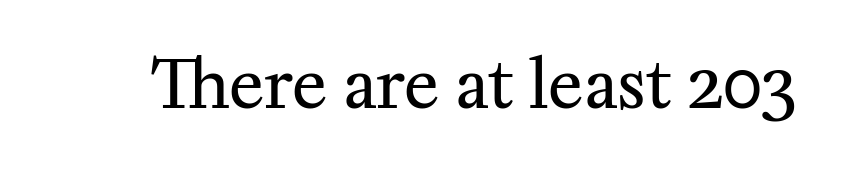
The image shows 66 px regular-weight serif type, upright; set normal letter spacing, not underlined; medium stroke contrast and a medium x-height.
